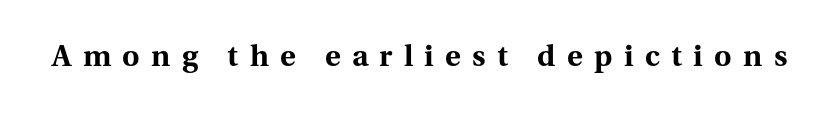
Type style note: has serifs. Decoration check: the copy has no underline. The gaps between neighbouring characters are conspicuously large. You could not count columns in this text — the font is proportionally spaced. When letters stand straight like this, we call the style roman or upright.
